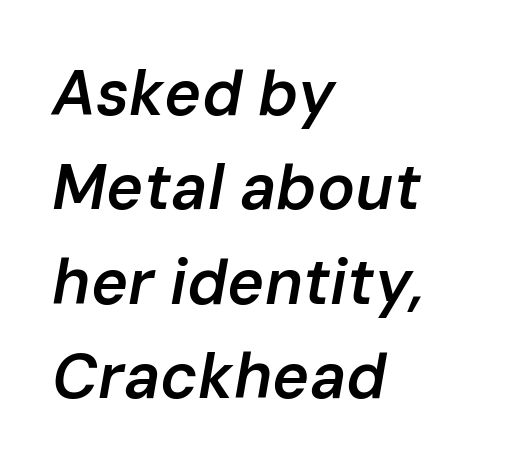
The image shows 63 px semibold type, italic (leaning right); set left-aligned, normal line spacing (1.5x), normal letter spacing, not underlined; low stroke contrast and a medium x-height.
